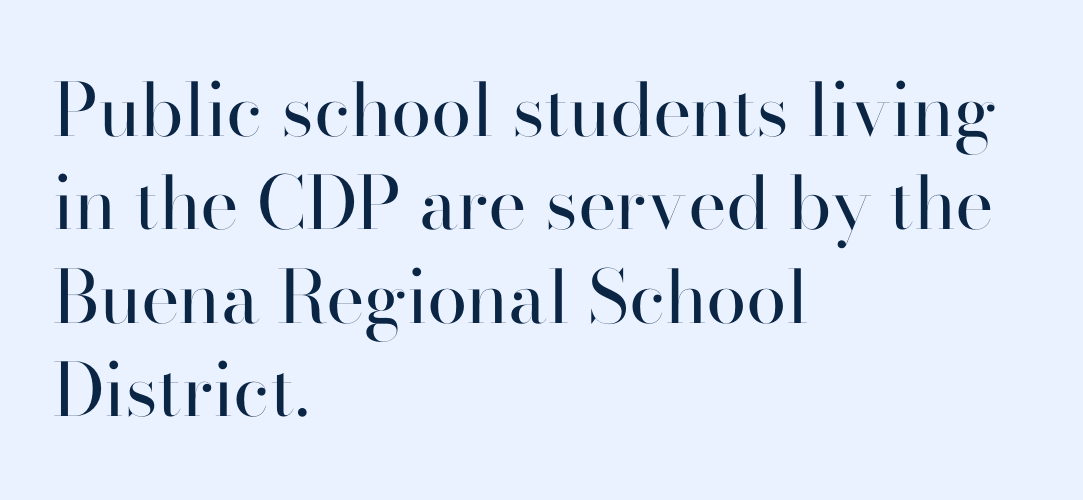
Q: Is the text bold? A: No.
Q: Is the text italic (slanted)? A: No, it is upright.
Q: Is the typeface a serif or a sans-serif typeface? A: Sans-serif.
Q: Is the text underlined? A: No.
Q: How is the paragraph aligned? A: Left-aligned.
Q: Is the spacing between letters normal or unusually wide? A: Normal.
Q: Is the spacing between lines tight, normal or loose? A: Normal.
Q: Width (condensed, normal, or wide)? A: Normal.
Q: Stroke contrast? A: High.
Q: x-height? A: Small.
Q: Monospaced? A: No.
